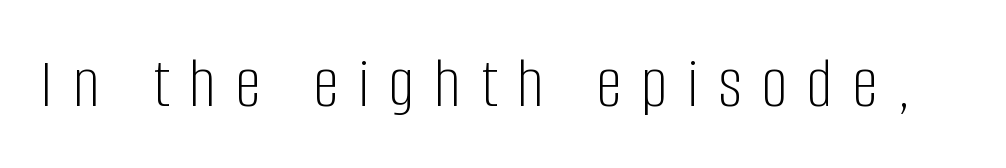
The image shows 73 px light, condensed sans-serif type, upright; set unusually wide letter spacing (+0.27 em), not underlined; low stroke contrast and a large x-height.
